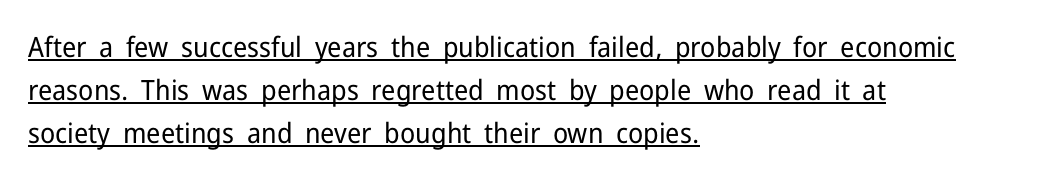
{"serif": "no", "italic": "no", "bold": "no", "weight": "regular", "width": "normal", "stroke_contrast": "low", "x_height": "medium", "monospaced": "no", "underline": "yes", "align": "left", "line_spacing": "normal", "line_spacing_ratio": 1.53, "letter_spacing": "normal", "letter_spacing_em": 0.0, "glyph_px": 28}
